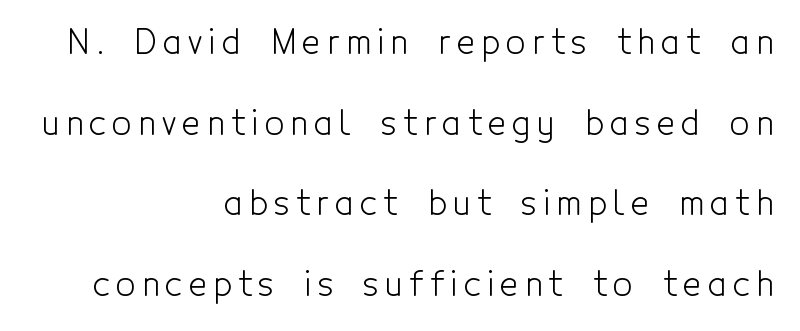
Just letters on the line, the space beneath them empty. Posture: vertical. Here the designer chose a conventional face with non-uniform glyph widths. In CSS terms this would be text-align: right.
